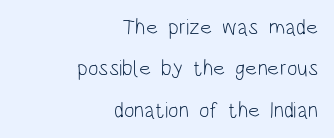
Q: Is the text bold? A: No.
Q: Is the text italic (slanted)? A: No, it is upright.
Q: Is the text underlined? A: No.
Q: How is the paragraph aligned? A: Right-aligned.
Q: Is the spacing between letters normal or unusually wide? A: Normal.
